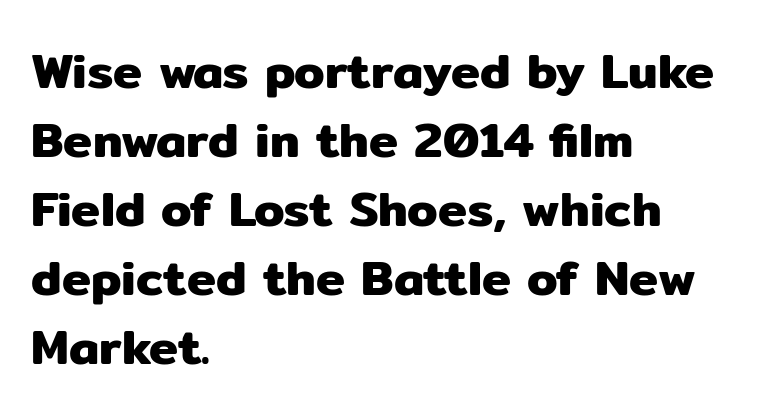
{"serif": "no", "italic": "no", "width": "normal", "stroke_contrast": "low", "x_height": "medium", "monospaced": "no", "underline": "no", "align": "left", "line_spacing": "normal", "line_spacing_ratio": 1.41, "letter_spacing": "normal", "letter_spacing_em": 0.0, "glyph_px": 49}
